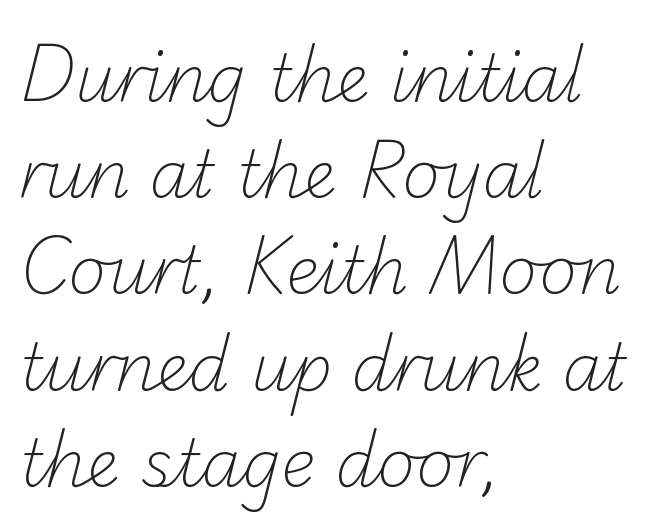
The image shows 65 px light sans-serif type; set left-aligned, normal line spacing (1.48x), normal letter spacing, not underlined; low stroke contrast and a small x-height.
